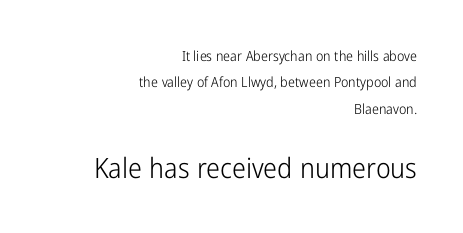
Q: Is the text bold? A: No.
Q: Is the text italic (slanted)? A: No, it is upright.
Q: Is the typeface a serif or a sans-serif typeface? A: Sans-serif.
Q: Is the text underlined? A: No.
Q: How is the paragraph aligned? A: Right-aligned.
Q: Is the spacing between letters normal or unusually wide? A: Normal.
Q: Which block of text is set in a larger size, the first (top) or the second (bottom)? A: The second (bottom) one.
Q: Width (condensed, normal, or wide)? A: Condensed.
Q: Stroke contrast? A: Low.
Q: x-height? A: Medium.
Q: Monospaced? A: No.
